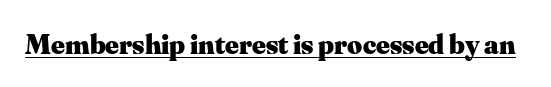
Q: Is the text bold? A: Yes.
Q: Is the text italic (slanted)? A: No, it is upright.
Q: Is the typeface a serif or a sans-serif typeface? A: Serif.
Q: Is the text underlined? A: Yes.
Q: Is the spacing between letters normal or unusually wide? A: Normal.
Q: Width (condensed, normal, or wide)? A: Normal.
Q: Stroke contrast? A: Medium.
Q: x-height? A: Small.
Q: Monospaced? A: No.
